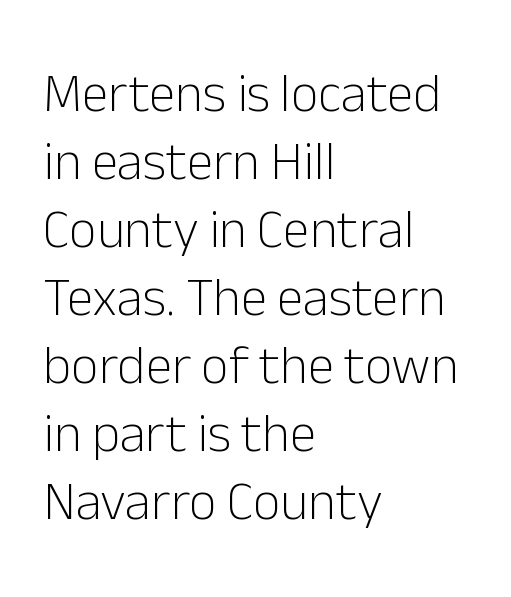
{"serif": "no", "italic": "no", "bold": "no", "weight": "light", "width": "normal", "stroke_contrast": "low", "x_height": "medium", "monospaced": "no", "underline": "no", "align": "left", "line_spacing": "normal", "line_spacing_ratio": 1.26, "letter_spacing": "normal", "letter_spacing_em": 0.0, "glyph_px": 54}
